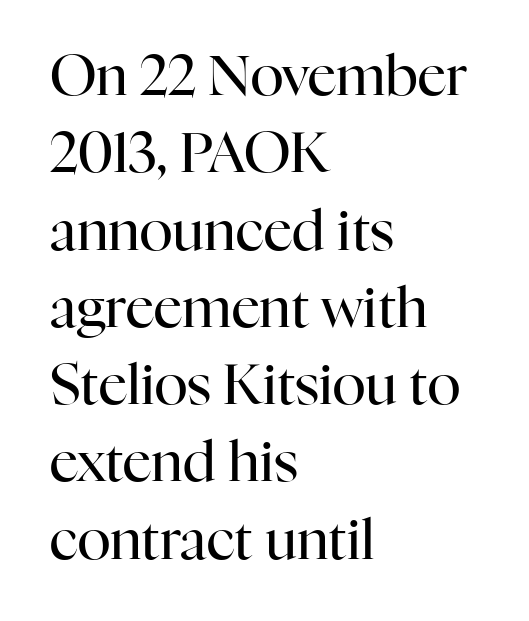
The image shows 56 px regular-weight serif type, upright; set left-aligned, normal line spacing (1.38x), normal letter spacing, not underlined; high stroke contrast and a medium x-height.
